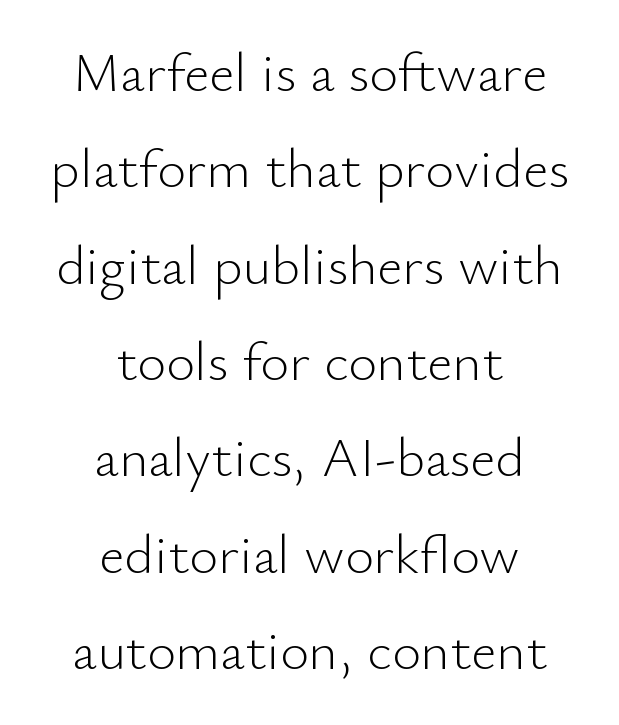
Q: Is the text bold? A: No.
Q: Is the text italic (slanted)? A: No, it is upright.
Q: Is the typeface a serif or a sans-serif typeface? A: Sans-serif.
Q: Is the text underlined? A: No.
Q: How is the paragraph aligned? A: Centered.
Q: Is the spacing between letters normal or unusually wide? A: Normal.
Q: Width (condensed, normal, or wide)? A: Normal.
Q: Stroke contrast? A: Low.
Q: x-height? A: Small.
Q: Monospaced? A: No.
